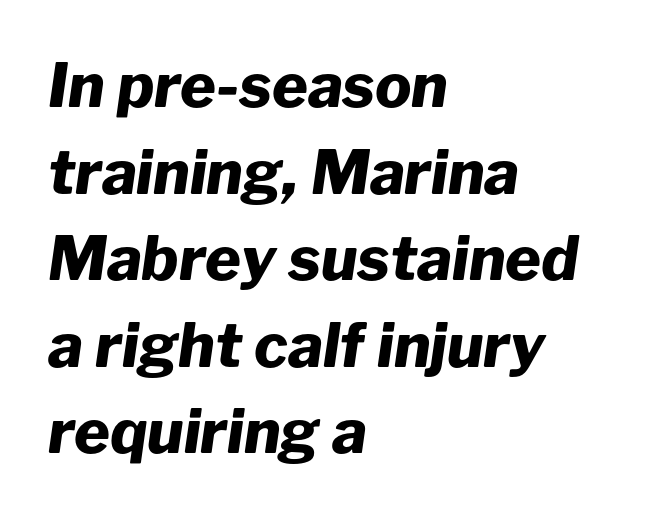
The string is rendered with underlining switched off. The typesetting leans heavy: a genuine bold. Would a proofreader flag this as italicized? Yes. These lines are rendered in a variable-pitch font. What's the leading like? Ordinary, nothing unusual. The tracking reads as untouched default to a designer's eye.
